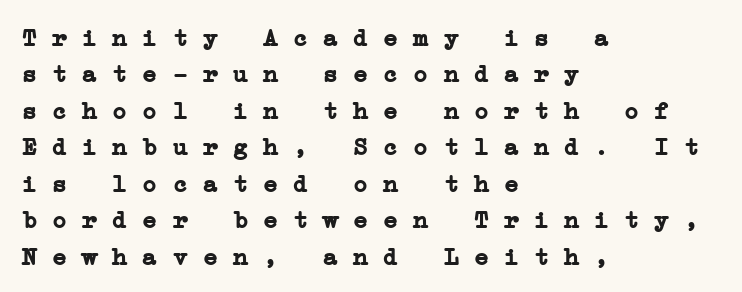
Q: Is the text bold? A: Yes.
Q: Is the text underlined? A: No.
Q: How is the paragraph aligned? A: Left-aligned.
Q: Is the spacing between letters normal or unusually wide? A: Normal.
Q: Is the spacing between lines tight, normal or loose? A: Normal.
